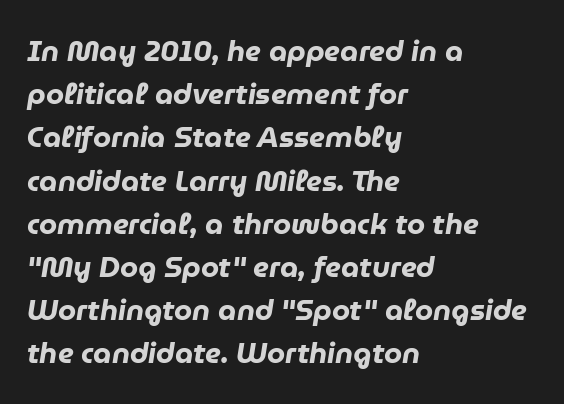
One glance says typical: line gaps are just what's usual. Left-aligned paragraph, ragged on the right. The string is rendered with underlining switched off. The rendering uses a bold face; every stroke is thick and dark. The typography opts for an oblique posture over an upright one. These lines are rendered in a variable-pitch font.
